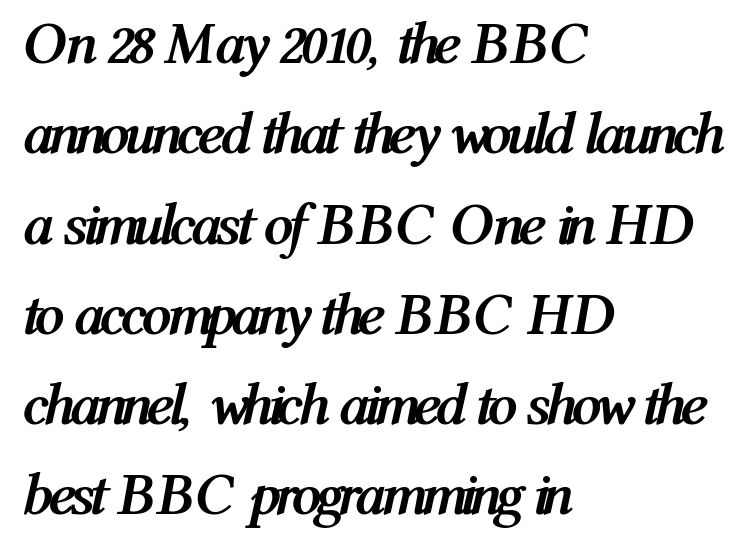
The image shows 59 px semibold, condensed type, italic (leaning right); set left-aligned, normal line spacing (1.53x), normal letter spacing, not underlined; medium stroke contrast and a medium x-height.
